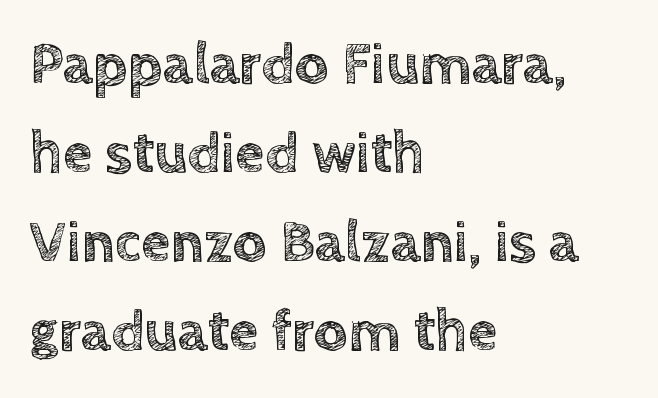
{"italic": "no", "width": "normal", "x_height": "large", "monospaced": "no", "underline": "no", "align": "left", "line_spacing": "normal", "line_spacing_ratio": 1.51, "letter_spacing": "normal", "letter_spacing_em": 0.0, "glyph_px": 59}
